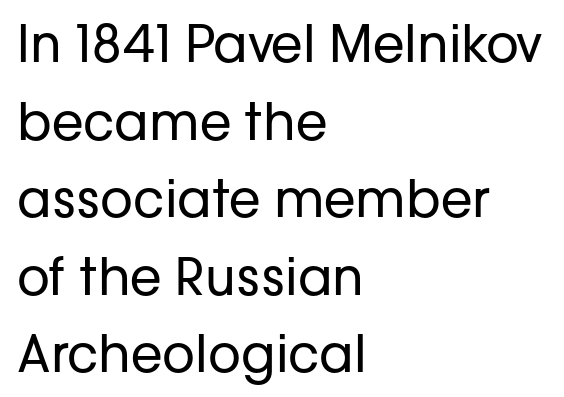
Observe the absence of serifs on each vertical stroke in this sample. The letterforms sit shoulder to shoulder at normal distance. You could not count columns in this text — the font is proportionally spaced. The lines sit at an ordinary, default distance from one another. Ascenders rise straight up at ninety degrees. Glance below the letters and you will spot only blank space.
